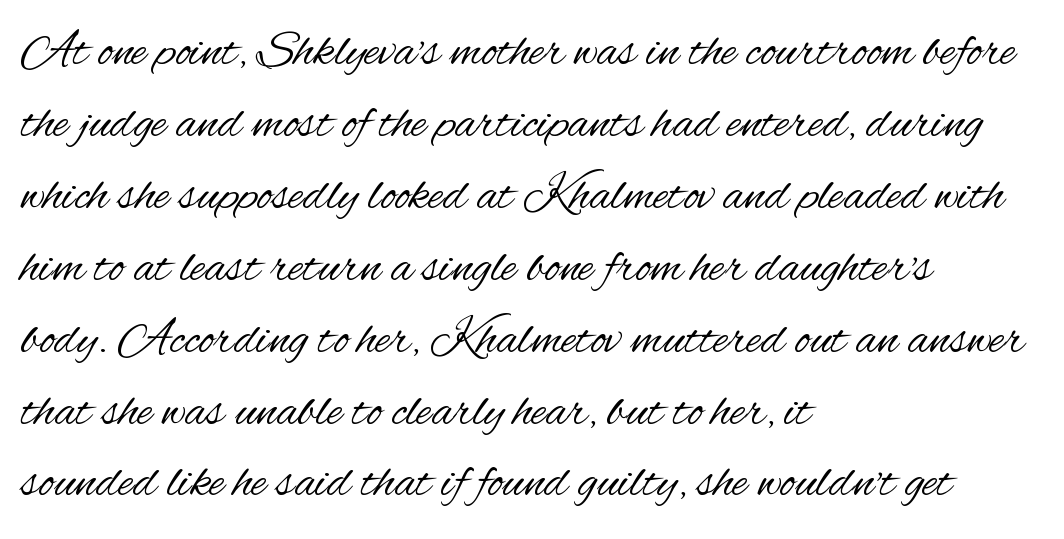
Q: Is the text bold? A: No.
Q: Is the text italic (slanted)? A: Yes.
Q: Is the typeface a serif or a sans-serif typeface? A: Sans-serif.
Q: Is the text underlined? A: No.
Q: How is the paragraph aligned? A: Left-aligned.
Q: Is the spacing between letters normal or unusually wide? A: Normal.
Q: Is the spacing between lines tight, normal or loose? A: Normal.
Q: Width (condensed, normal, or wide)? A: Condensed.
Q: Stroke contrast? A: Medium.
Q: x-height? A: Small.
Q: Monospaced? A: No.
